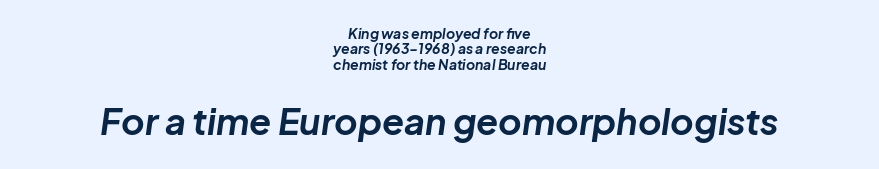
The designer dialed line spacing down below the default. Horizontally, the lines are justified to the midpoint only. The line texture is even and compact thanks to regular tracking. Slant detected: the letters are inclined. These lines are rendered in a variable-pitch font.
